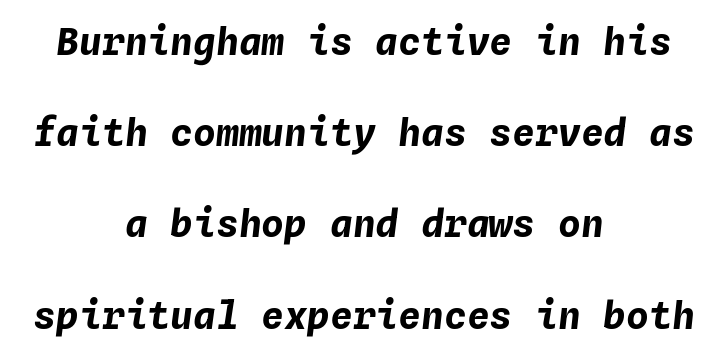
{"italic": "yes", "lean": "right", "slant_degrees": 4, "bold": "yes", "weight": "bold", "width": "normal", "stroke_contrast": "low", "x_height": "medium", "monospaced": "yes", "underline": "no", "align": "center", "line_spacing": "loose", "line_spacing_ratio": 2.4, "letter_spacing": "normal", "letter_spacing_em": 0.0, "glyph_px": 38}
